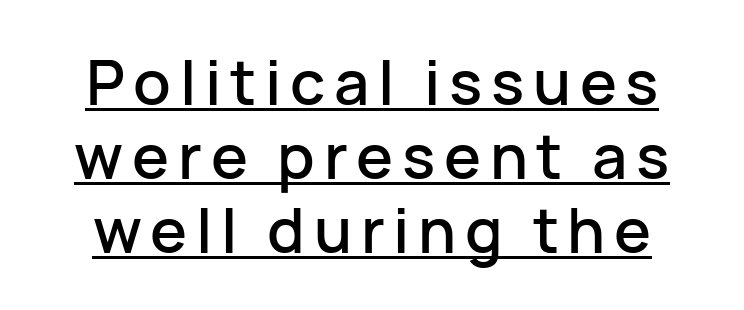
Q: Is the text italic (slanted)? A: No, it is upright.
Q: Is the typeface a serif or a sans-serif typeface? A: Sans-serif.
Q: Is the text underlined? A: Yes.
Q: Width (condensed, normal, or wide)? A: Normal.
Q: Stroke contrast? A: Low.
Q: x-height? A: Medium.
Q: Monospaced? A: No.
